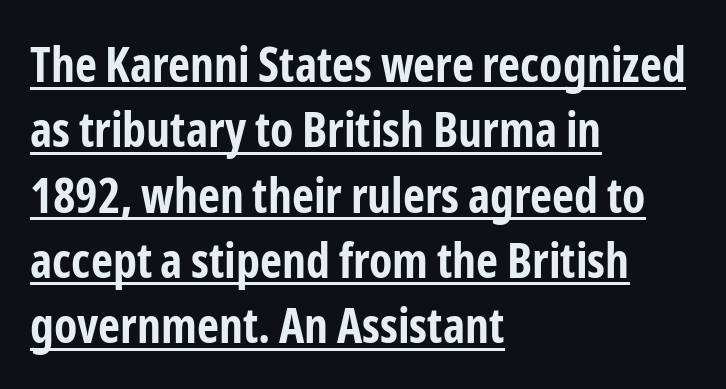
If you drew a line through each stem, it would be perfectly vertical. Decoration check: the copy is underlined. Each line starts at the same left margin while the right side varies. Typographic density is high because the face is bold.
